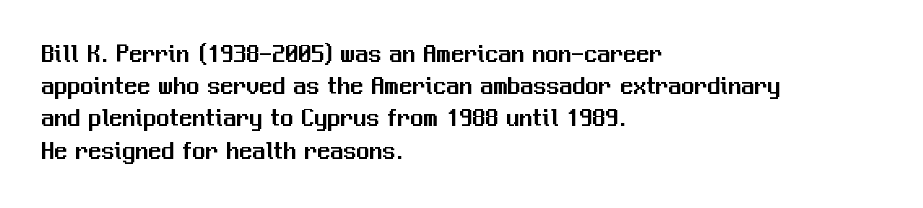
You could call the tracking neutral — neither tight nor loose. Posture: upright roman. Which margin do the lines hug? The left one — the right edge is uneven. Decoration check: the copy has no underline.
